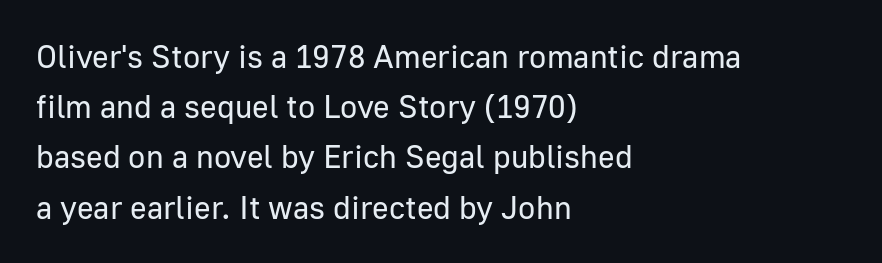
Q: Is the text bold? A: No.
Q: Is the text italic (slanted)? A: No, it is upright.
Q: Is the typeface a serif or a sans-serif typeface? A: Sans-serif.
Q: Is the text underlined? A: No.
Q: How is the paragraph aligned? A: Left-aligned.
Q: Is the spacing between letters normal or unusually wide? A: Normal.
Q: Is the spacing between lines tight, normal or loose? A: Normal.
Q: Width (condensed, normal, or wide)? A: Normal.
Q: Stroke contrast? A: Low.
Q: x-height? A: Medium.
Q: Monospaced? A: No.
